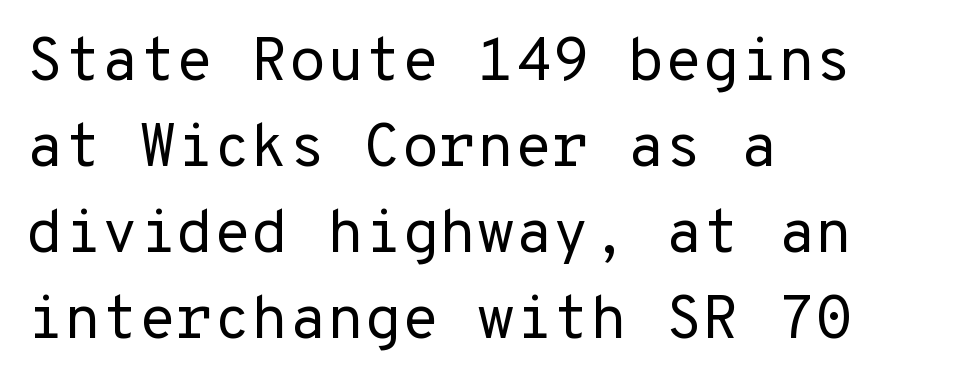
The image shows 61 px regular-weight sans-serif type, upright; set left-aligned, normal line spacing (1.41x), normal letter spacing, not underlined; low stroke contrast and a medium x-height.
